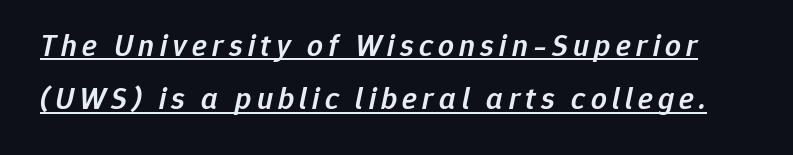
The image shows 31 px semibold type, italic (leaning right); set line spacing 1.72x, underlined; low stroke contrast and a medium x-height.
